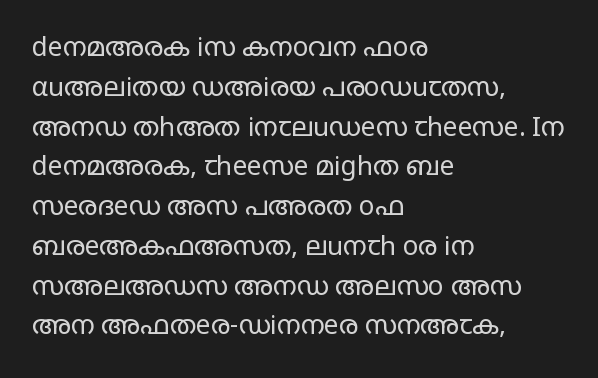
{"italic": "no", "bold": "no", "underline": "no", "align": "left", "line_spacing": "normal", "line_spacing_ratio": 1.53, "letter_spacing": "normal", "letter_spacing_em": 0.0, "glyph_px": 26}
